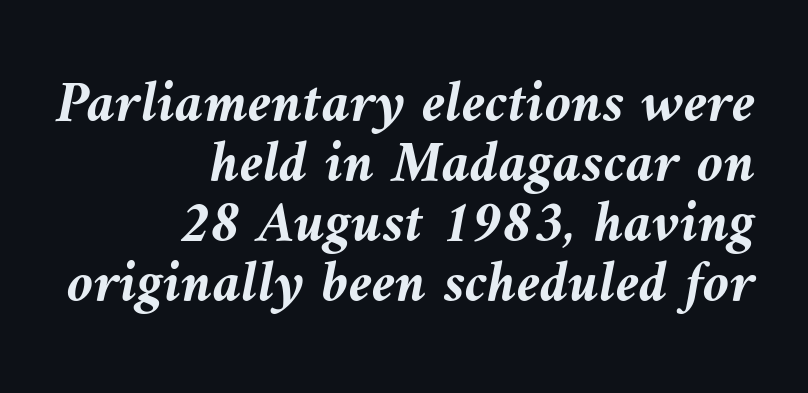
Pretty heavy lettering here — definitely bold. The line-height multiplier appears low, near solid setting. These lines were composed using italics. Is the block centered? No — it sits flush against the right margin. Think of a printed novel: that variable character pitch is what you see here. Glance below the letters and you will spot only blank space.
